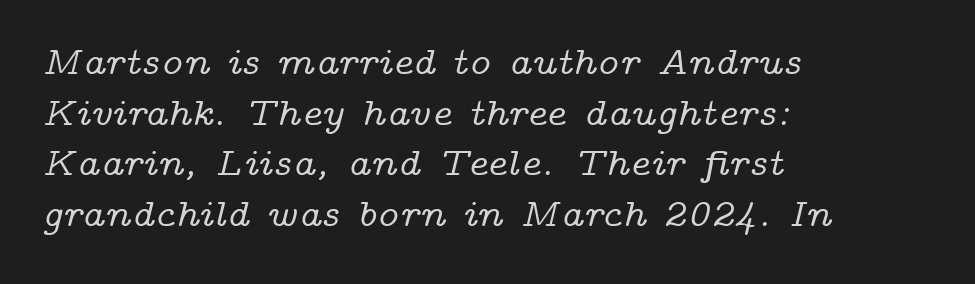
The image shows 39 px wide serif type, italic (leaning right); set left-aligned, normal line spacing (1.3x), normal letter spacing, not underlined; low stroke contrast and a medium x-height.
